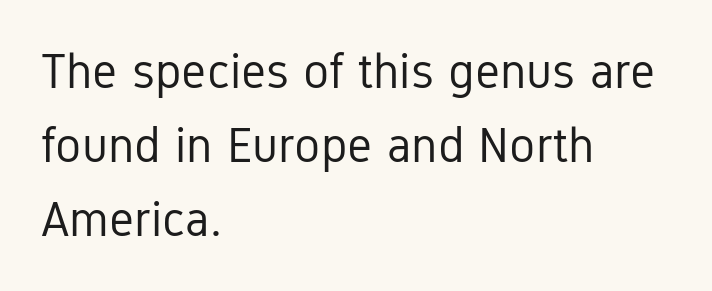
This rendering leaves character spacing at its baseline value. The lines in this sample share a left origin and differ only in where they stop. The letters advance in unequal steps, a hallmark of proportional type. Words float on clear page, feet unadorned. A typesetter would label this face a sans.
